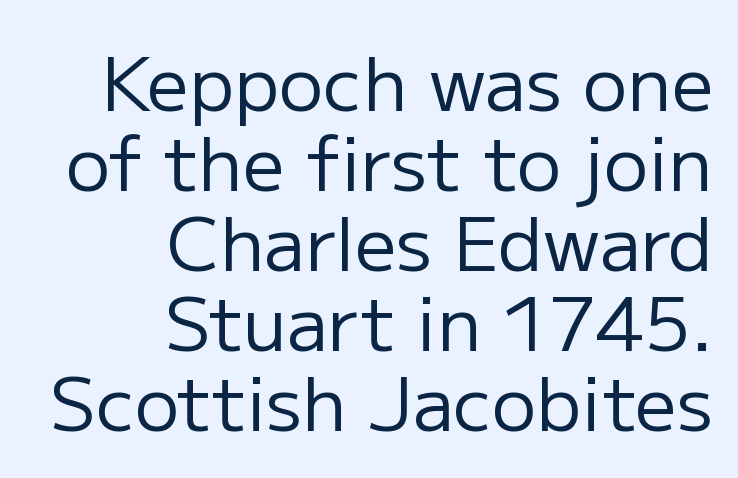
Q: Is the text bold? A: No.
Q: Is the text italic (slanted)? A: No, it is upright.
Q: Is the typeface a serif or a sans-serif typeface? A: Sans-serif.
Q: Is the text underlined? A: No.
Q: How is the paragraph aligned? A: Right-aligned.
Q: Is the spacing between letters normal or unusually wide? A: Normal.
Q: Is the spacing between lines tight, normal or loose? A: Tight.
Q: Width (condensed, normal, or wide)? A: Normal.
Q: Stroke contrast? A: Low.
Q: x-height? A: Medium.
Q: Monospaced? A: No.
